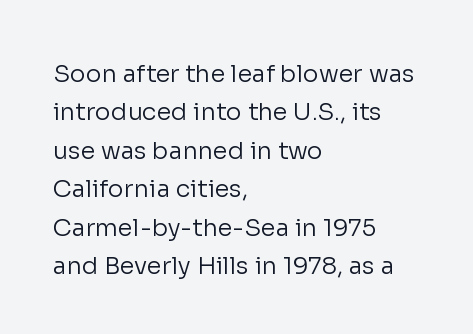
Q: Is the text bold? A: No.
Q: Is the text italic (slanted)? A: No, it is upright.
Q: Is the text underlined? A: No.
Q: How is the paragraph aligned? A: Left-aligned.
Q: Is the spacing between letters normal or unusually wide? A: Normal.
Q: Is the spacing between lines tight, normal or loose? A: Normal.
